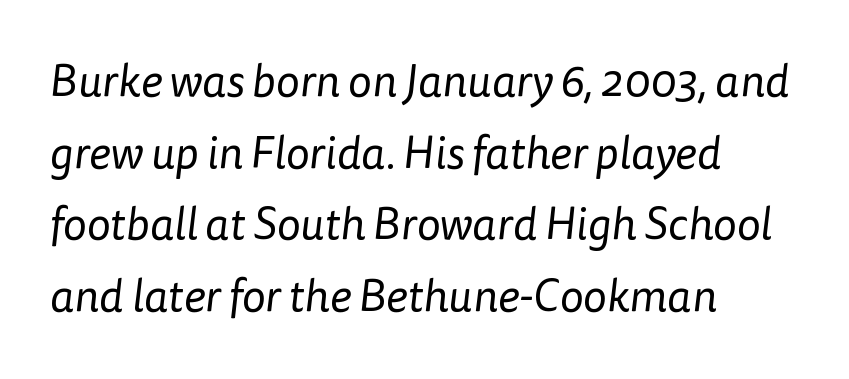
The glyphs are unaccompanied by any horizontal stroke below them. Looks like regular typesetting: each glyph gets only the width it needs. Look at the bottom of the vertical strokes: they stop flat, with no serifs. These glyphs show unthickened strokes, regular width or finer.
